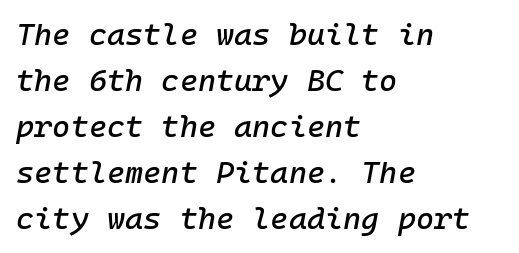
Q: Is the text italic (slanted)? A: Yes, it leans right by about 10 degrees.
Q: Is the text underlined? A: No.
Q: How is the paragraph aligned? A: Left-aligned.
Q: Is the spacing between letters normal or unusually wide? A: Normal.
Q: Is the spacing between lines tight, normal or loose? A: Normal.
Q: Width (condensed, normal, or wide)? A: Normal.
Q: Stroke contrast? A: Low.
Q: x-height? A: Medium.
Q: Monospaced? A: Yes.
